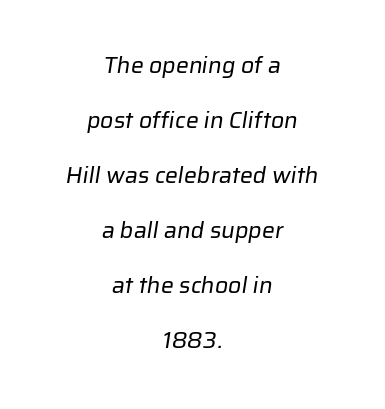
The image shows 23 px text type; set centered, loose line spacing (2.39x), normal letter spacing, not underlined.
